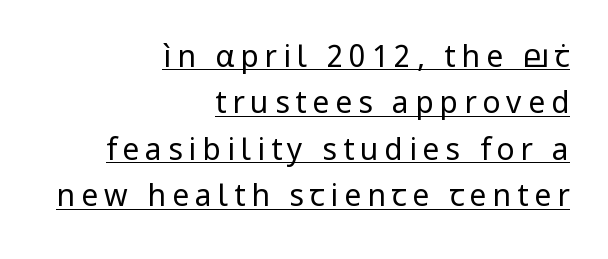
The image shows 30 px regular-weight sans-serif type, upright; set right-aligned, normal line spacing (1.55x), unusually wide letter spacing (+0.2 em), underlined; low stroke contrast and a medium x-height.
